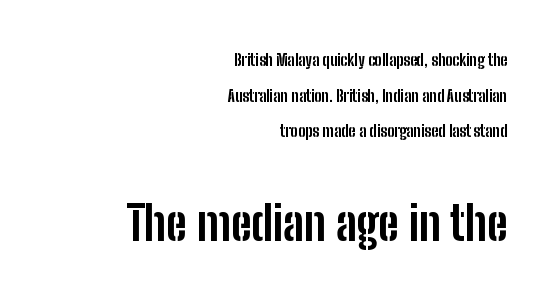
{"serif": "no", "italic": "no", "bold": "yes", "weight": "bold", "width": "condensed", "stroke_contrast": "low", "x_height": "medium", "monospaced": "no", "underline": "no", "align": "right", "line_spacing": "loose", "line_spacing_ratio": 2.22, "letter_spacing": "normal", "letter_spacing_em": 0.0, "larger_block": "second", "size_ratio": 2.94, "glyph_px": 47}
